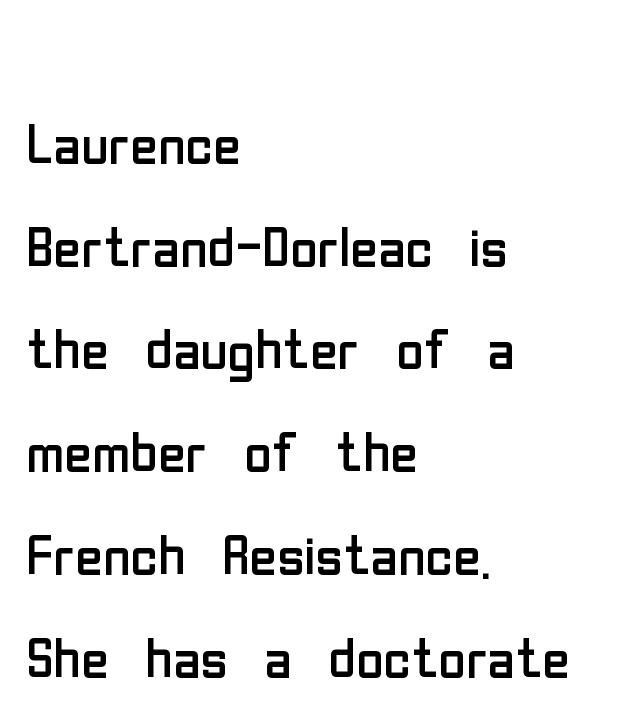
{"serif": "no", "italic": "no", "bold": "no", "weight": "regular", "width": "condensed", "stroke_contrast": "low", "x_height": "medium", "monospaced": "no", "underline": "no", "align": "left", "line_spacing": "normal", "line_spacing_ratio": 1.37, "letter_spacing": "normal", "letter_spacing_em": 0.0, "glyph_px": 75}
